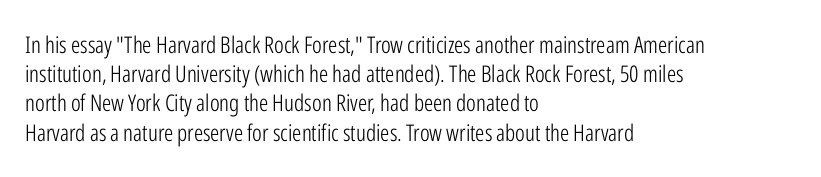
Q: Is the text bold? A: No.
Q: Is the text italic (slanted)? A: No, it is upright.
Q: Is the text underlined? A: No.
Q: How is the paragraph aligned? A: Left-aligned.
Q: Is the spacing between letters normal or unusually wide? A: Normal.
Q: Is the spacing between lines tight, normal or loose? A: Normal.
